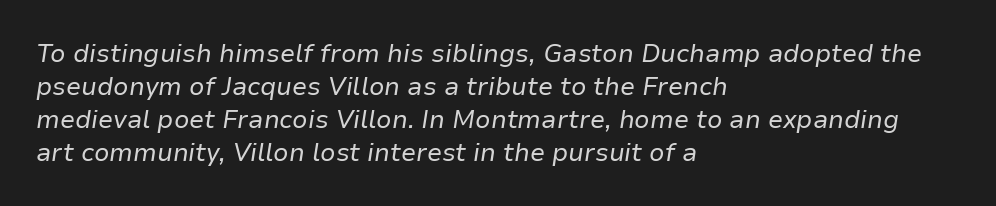
{"italic": "yes", "lean": "right", "slant_degrees": 9, "bold": "no", "underline": "no", "align": "left", "line_spacing": "normal", "line_spacing_ratio": 1.32, "letter_spacing": "normal", "letter_spacing_em": 0.0, "glyph_px": 25}
